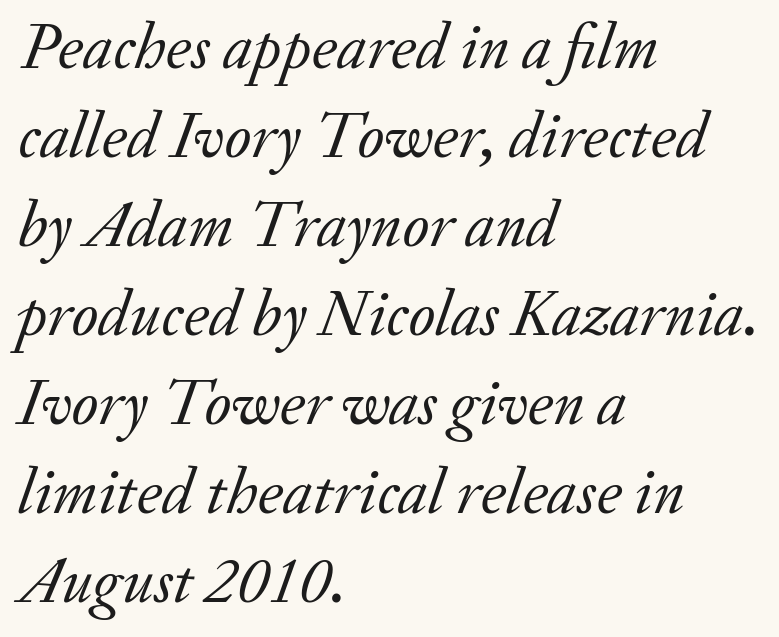
The image shows 65 px regular-weight serif type, italic (leaning right); set left-aligned, normal line spacing (1.37x), normal letter spacing, not underlined; low stroke contrast and a small x-height.
